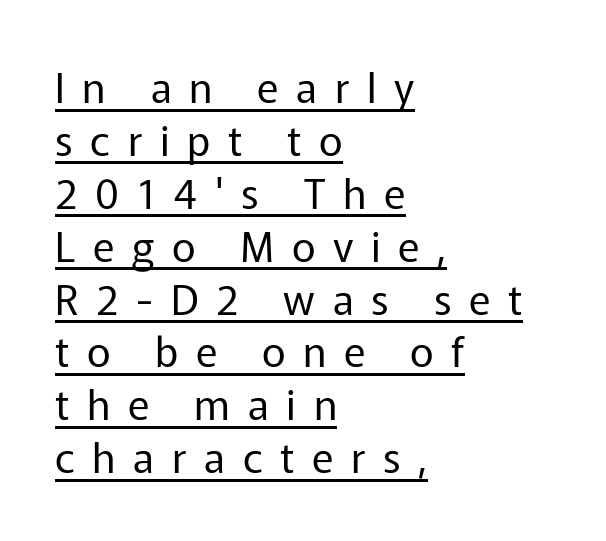
The image shows 41 px regular-weight sans-serif type, upright; set left-aligned, normal line spacing (1.29x), unusually wide letter spacing (+0.43 em), underlined; low stroke contrast and a medium x-height.
